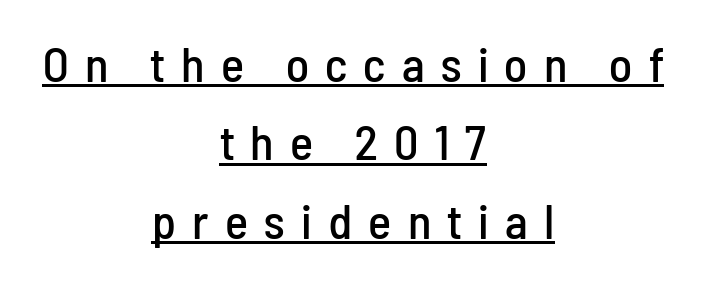
Q: Is the text italic (slanted)? A: No, it is upright.
Q: Is the typeface a serif or a sans-serif typeface? A: Sans-serif.
Q: Is the text underlined? A: Yes.
Q: How is the paragraph aligned? A: Centered.
Q: Is the spacing between letters normal or unusually wide? A: Unusually wide.
Q: Is the spacing between lines tight, normal or loose? A: Normal.
Q: Width (condensed, normal, or wide)? A: Condensed.
Q: Stroke contrast? A: Low.
Q: x-height? A: Medium.
Q: Monospaced? A: No.
